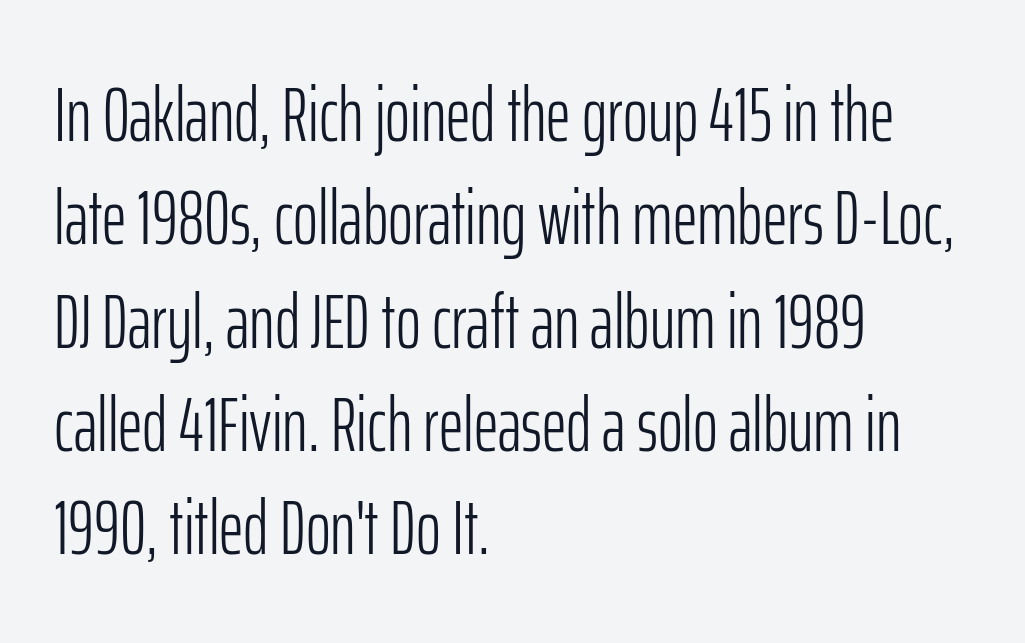
You could not count columns in this text — the font is proportionally spaced. Honestly, the row spacing looks completely unremarkable. Quick note: not italic, upright. Weight: in the light-to-regular range.
